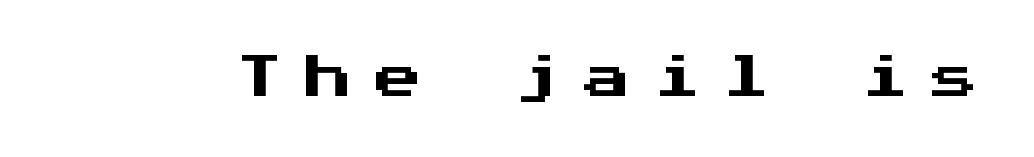
The image shows 47 px sans-serif type, upright, monospaced; set unusually wide letter spacing (+0.48 em), not underlined; medium stroke contrast and a medium x-height.
